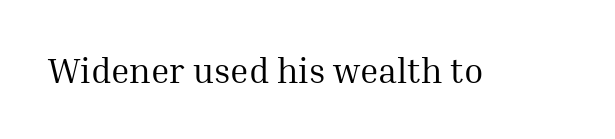
The image shows 35 px regular-weight serif type, upright; set normal letter spacing, not underlined; medium stroke contrast and a medium x-height.
